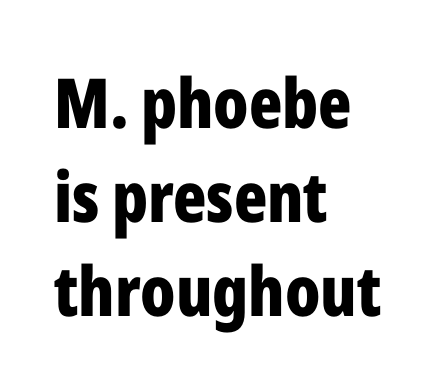
Q: Is the text bold? A: Yes.
Q: Is the text italic (slanted)? A: No, it is upright.
Q: Is the typeface a serif or a sans-serif typeface? A: Sans-serif.
Q: Is the text underlined? A: No.
Q: How is the paragraph aligned? A: Left-aligned.
Q: Is the spacing between letters normal or unusually wide? A: Normal.
Q: Is the spacing between lines tight, normal or loose? A: Normal.
Q: Width (condensed, normal, or wide)? A: Condensed.
Q: Stroke contrast? A: Low.
Q: x-height? A: Medium.
Q: Monospaced? A: No.
